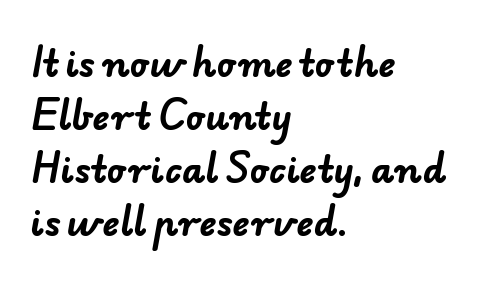
These lines keep a tight, regular rhythm from letter to letter. The characters look thick and weighty, a clear bold. Stroke terminals: plain, sans-serif. The lines are quadded left. A bare baseline throughout the passage.
